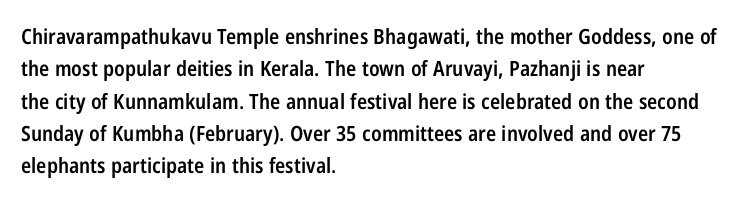
{"italic": "no", "bold": "semi", "underline": "no", "align": "left", "line_spacing": "normal", "line_spacing_ratio": 1.54, "letter_spacing": "normal", "letter_spacing_em": 0.0, "glyph_px": 21}
